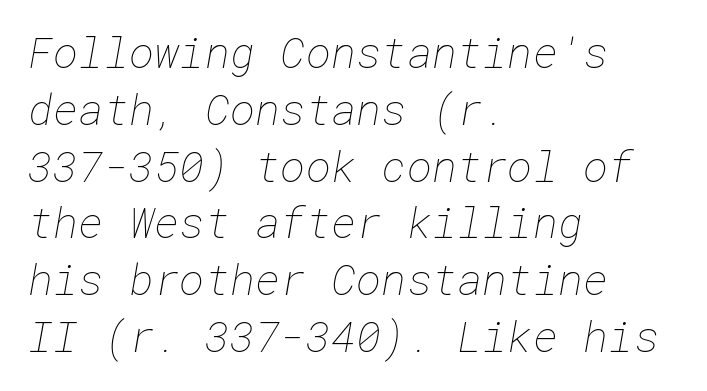
{"bold": "no", "weight": "thin", "width": "normal", "stroke_contrast": "low", "x_height": "medium", "underline": "no", "align": "left", "line_spacing": "normal", "line_spacing_ratio": 1.32, "letter_spacing": "normal", "letter_spacing_em": 0.0, "glyph_px": 43}
